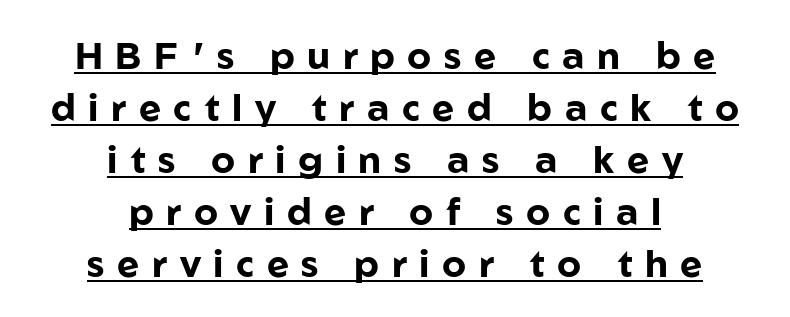
Unlike a traditional serif, this face leaves its strokes unadorned. Its strokes are broad and dark, the hallmark of bold type. Between one letter and the next there's a generous, obvious gap. Underline: present. Which margin do the lines hug? Neither — every line sits in the middle.
